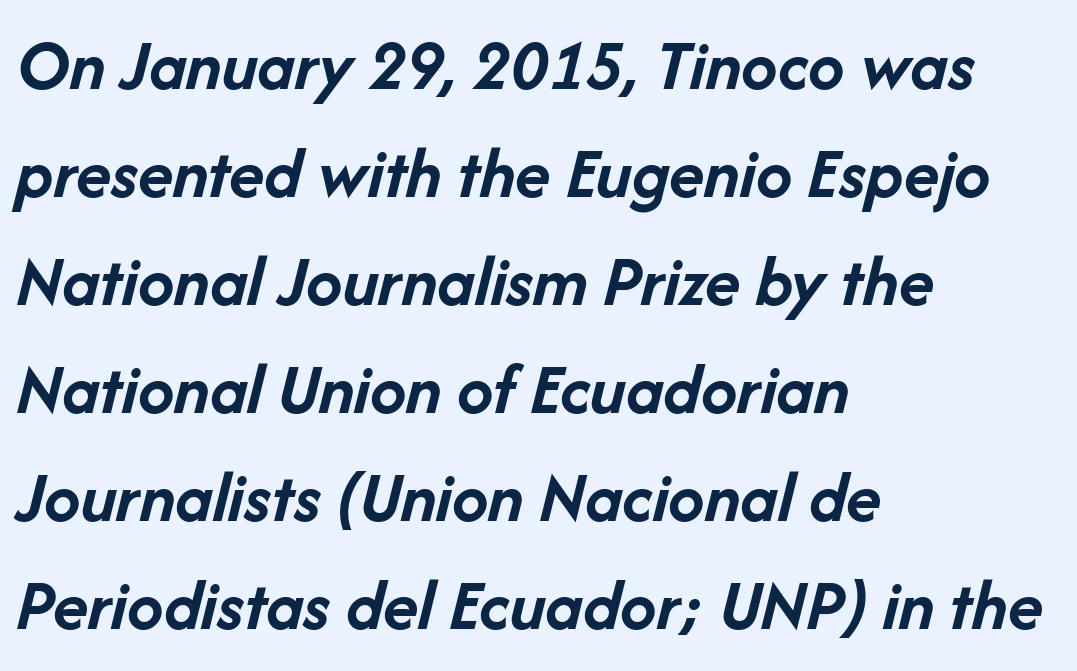
Q: Is the text bold? A: Yes.
Q: Is the text italic (slanted)? A: Yes, it leans right by about 14 degrees.
Q: Is the text underlined? A: No.
Q: How is the paragraph aligned? A: Left-aligned.
Q: Is the spacing between letters normal or unusually wide? A: Normal.
Q: Is the spacing between lines tight, normal or loose? A: Normal.
Q: Width (condensed, normal, or wide)? A: Normal.
Q: Stroke contrast? A: Low.
Q: x-height? A: Medium.
Q: Monospaced? A: No.
